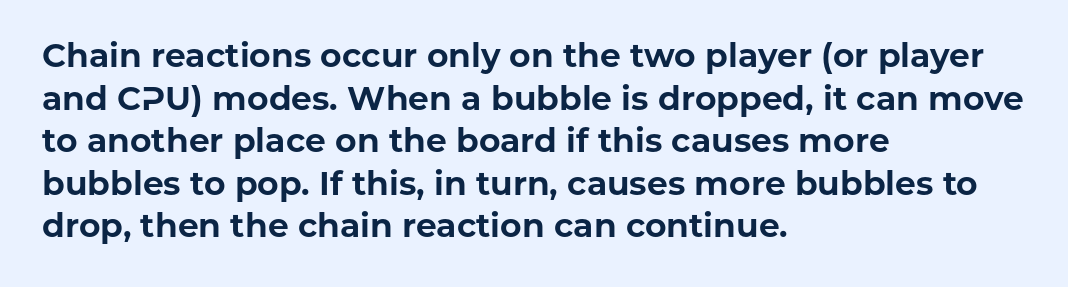
Q: Is the text bold? A: Yes.
Q: Is the text italic (slanted)? A: No, it is upright.
Q: Is the typeface a serif or a sans-serif typeface? A: Sans-serif.
Q: Is the text underlined? A: No.
Q: How is the paragraph aligned? A: Left-aligned.
Q: Is the spacing between letters normal or unusually wide? A: Normal.
Q: Is the spacing between lines tight, normal or loose? A: Normal.
Q: Width (condensed, normal, or wide)? A: Normal.
Q: Stroke contrast? A: Low.
Q: x-height? A: Medium.
Q: Monospaced? A: No.
